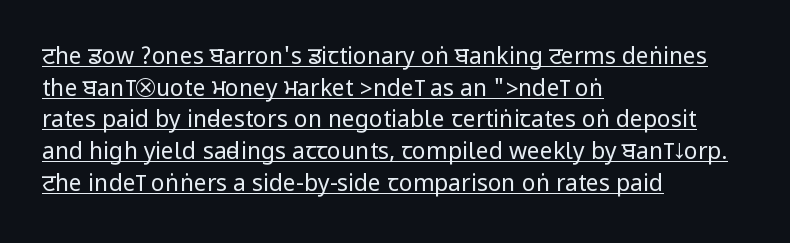
The image shows 23 px text type, upright; set left-aligned, normal line spacing (1.38x), normal letter spacing, underlined.
